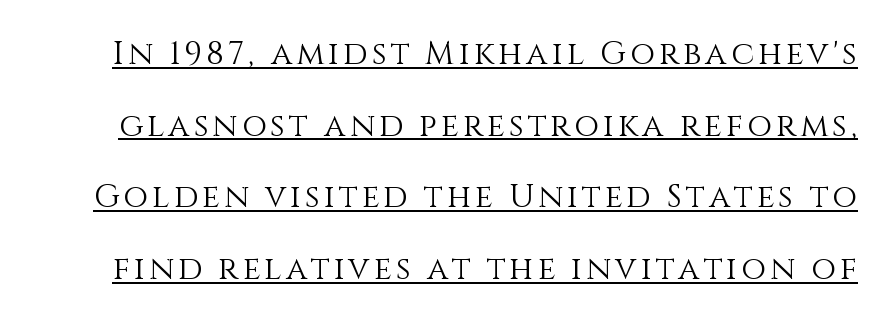
{"italic": "no", "bold": "no", "weight": "light", "width": "normal", "stroke_contrast": "medium", "x_height": "large", "monospaced": "no", "underline": "yes", "line_spacing": "loose", "line_spacing_ratio": 2.24, "glyph_px": 32}
